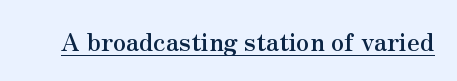
The image shows 24 px bold type, upright; set normal letter spacing, underlined.
